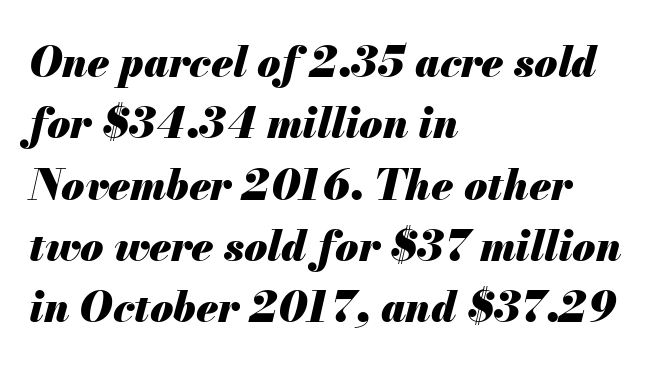
Q: Is the text bold? A: Yes.
Q: Is the text italic (slanted)? A: Yes, it leans right by about 13 degrees.
Q: Is the text underlined? A: No.
Q: How is the paragraph aligned? A: Left-aligned.
Q: Is the spacing between letters normal or unusually wide? A: Normal.
Q: Is the spacing between lines tight, normal or loose? A: Normal.
Q: Width (condensed, normal, or wide)? A: Normal.
Q: Stroke contrast? A: Medium.
Q: x-height? A: Small.
Q: Monospaced? A: No.
